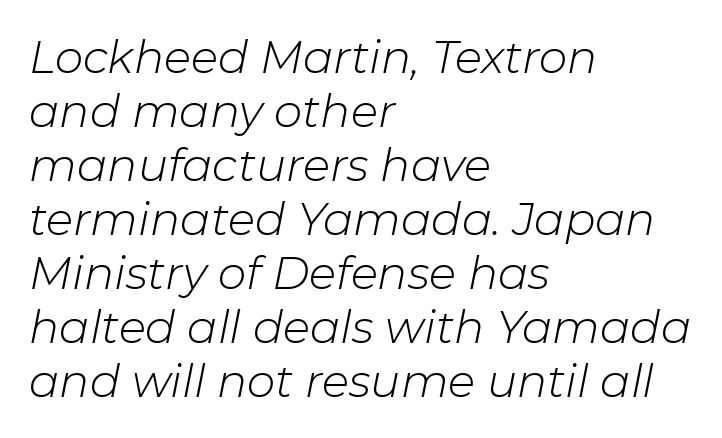
You could not count columns in this text — the font is proportionally spaced. The horizontal fit of the characters is conventional and even. Looking at the ascenders, they clearly lean. The passage shown is not bold in any degree. The setting favours the left margin, as ordinary paragraphs usually do.
